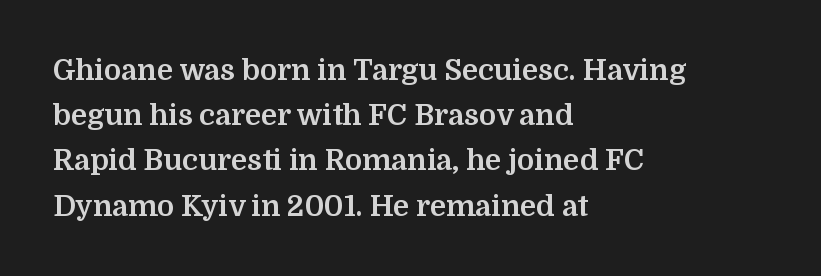
The image shows 29 px bold serif type, upright; set left-aligned, normal line spacing (1.56x), normal letter spacing, not underlined; medium stroke contrast and a medium x-height.
